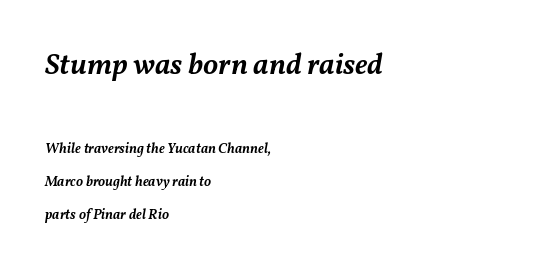
Q: Is the text bold? A: Semi-bold.
Q: Is the text italic (slanted)? A: Yes, it leans right by about 11 degrees.
Q: Is the text underlined? A: No.
Q: How is the paragraph aligned? A: Left-aligned.
Q: Is the spacing between letters normal or unusually wide? A: Normal.
Q: Is the spacing between lines tight, normal or loose? A: Loose.
Q: Which block of text is set in a larger size, the first (top) or the second (bottom)? A: The first (top) one.
Q: Width (condensed, normal, or wide)? A: Normal.
Q: Stroke contrast? A: Medium.
Q: x-height? A: Medium.
Q: Monospaced? A: No.
